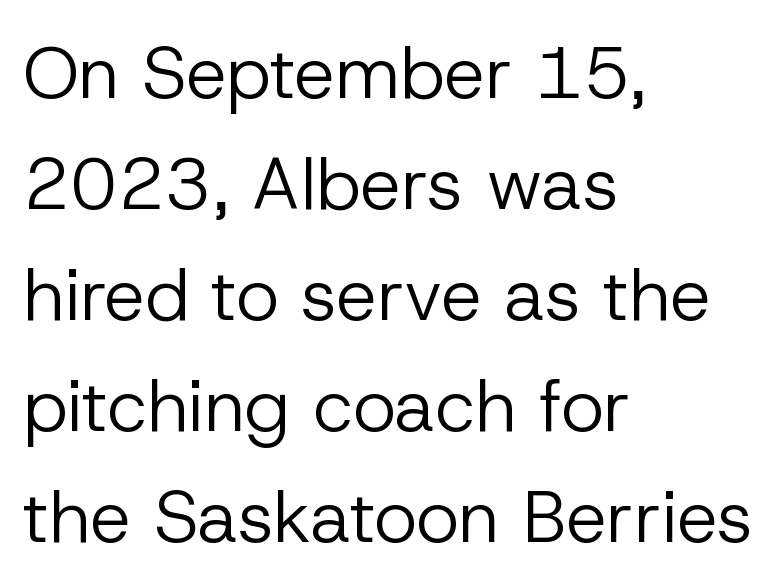
{"serif": "no", "italic": "no", "bold": "no", "weight": "regular", "width": "normal", "stroke_contrast": "low", "x_height": "medium", "monospaced": "no", "underline": "no", "align": "left", "line_spacing": "normal", "line_spacing_ratio": 1.52, "letter_spacing": "normal", "letter_spacing_em": 0.0, "glyph_px": 73}
